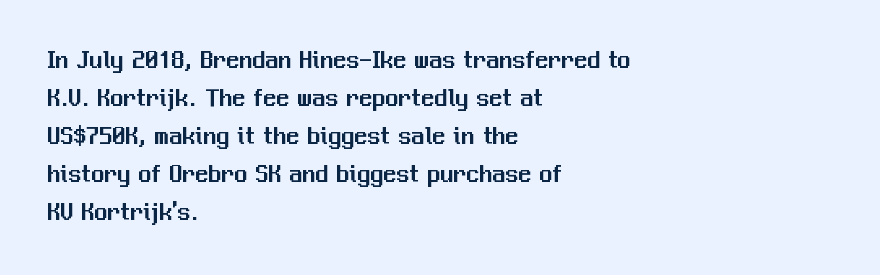
Q: Is the text italic (slanted)? A: No, it is upright.
Q: Is the text underlined? A: No.
Q: How is the paragraph aligned? A: Left-aligned.
Q: Is the spacing between letters normal or unusually wide? A: Normal.
Q: Is the spacing between lines tight, normal or loose? A: Normal.
